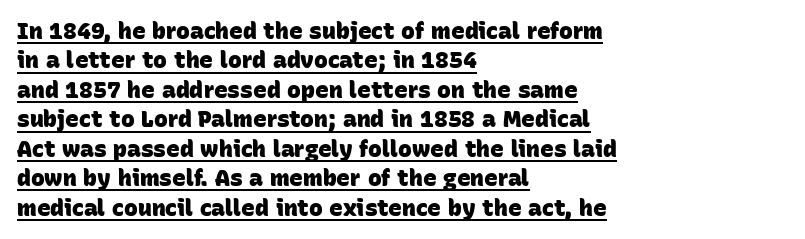
The image shows 23 px bold type; set left-aligned, normal line spacing (1.28x), normal letter spacing, underlined.
